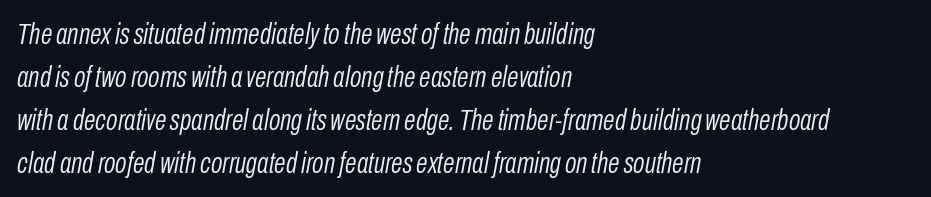
Unmarked baselines from the first word to the last. Spacing between characters is what you'd get straight out of the box. Looks like regular typesetting: each glyph gets only the width it needs. Whoever set this chose a conventional vertical rhythm. Observe the lean: these are italic letterforms.
